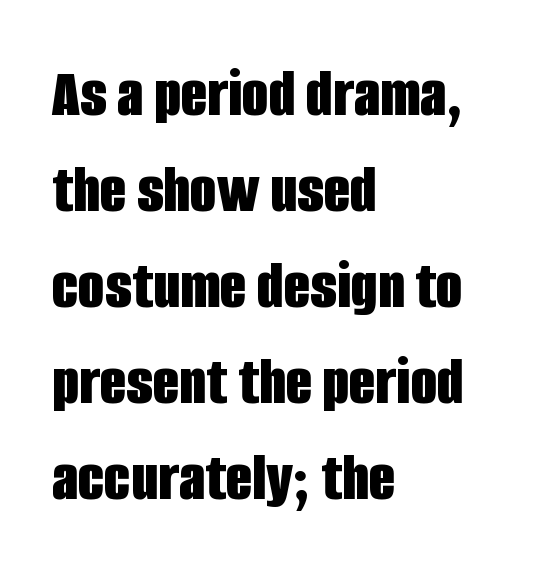
Q: Is the text bold? A: Yes.
Q: Is the text italic (slanted)? A: No, it is upright.
Q: Is the typeface a serif or a sans-serif typeface? A: Sans-serif.
Q: Is the text underlined? A: No.
Q: How is the paragraph aligned? A: Left-aligned.
Q: Is the spacing between letters normal or unusually wide? A: Normal.
Q: Is the spacing between lines tight, normal or loose? A: Normal.
Q: Width (condensed, normal, or wide)? A: Condensed.
Q: Stroke contrast? A: Low.
Q: x-height? A: Large.
Q: Monospaced? A: No.
